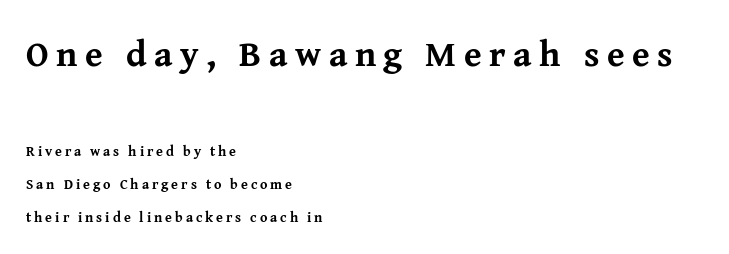
Vertical strokes here are truly vertical. Varying glyph widths throughout — classic text-font behaviour. A typesetter would call this heavily tracked-out type. Typographically, this falls in the serif category. Which of the two is more prominent by size? The first, at the top.
